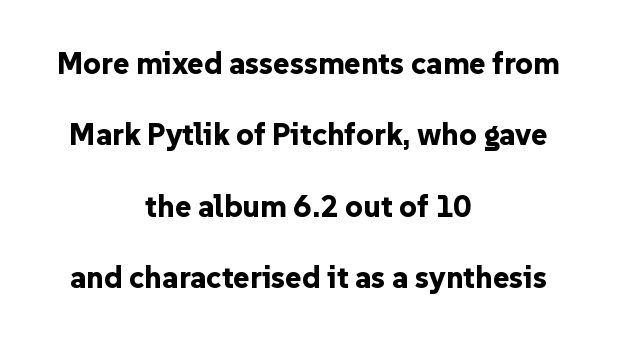
The area under the type is left untouched. Grotesque or geometric, the face here clearly has no serifs. The gaps between neighbouring characters are ordinary and unremarkable. Line spacing here is loose. In CSS terms this would be text-align: center.
